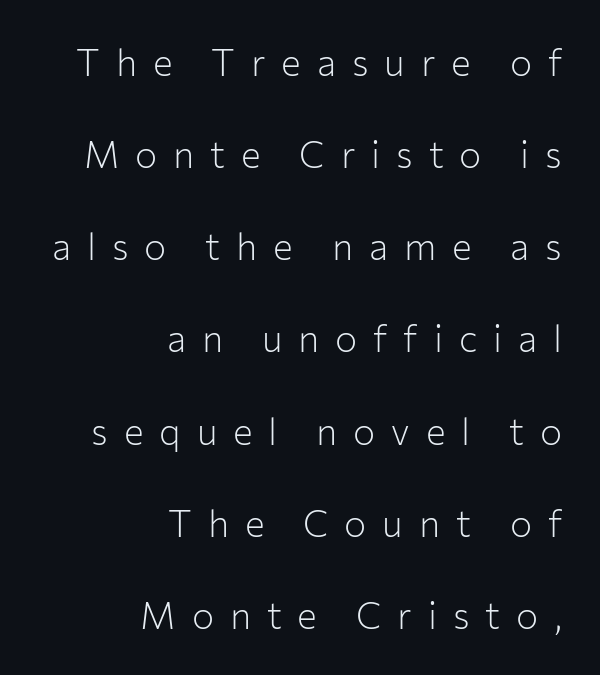
Q: Is the text bold? A: No.
Q: Is the text italic (slanted)? A: No, it is upright.
Q: Is the typeface a serif or a sans-serif typeface? A: Sans-serif.
Q: Is the text underlined? A: No.
Q: How is the paragraph aligned? A: Right-aligned.
Q: Is the spacing between letters normal or unusually wide? A: Unusually wide.
Q: Is the spacing between lines tight, normal or loose? A: Loose.
Q: Width (condensed, normal, or wide)? A: Normal.
Q: Stroke contrast? A: Low.
Q: x-height? A: Medium.
Q: Monospaced? A: No.
